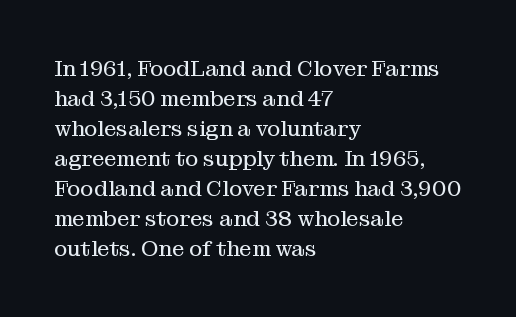
{"italic": "no", "bold": "no", "underline": "no", "align": "left", "line_spacing": "normal", "line_spacing_ratio": 1.36, "letter_spacing": "normal", "letter_spacing_em": 0.0, "glyph_px": 22}
